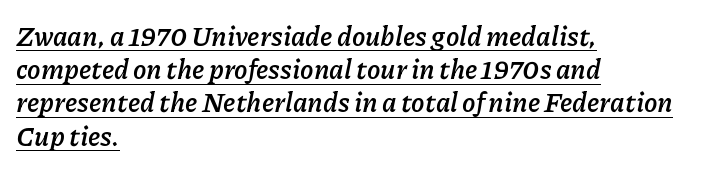
Q: Is the text bold? A: Yes.
Q: Is the text italic (slanted)? A: Yes, it leans right by about 11 degrees.
Q: Is the text underlined? A: Yes.
Q: How is the paragraph aligned? A: Left-aligned.
Q: Is the spacing between letters normal or unusually wide? A: Normal.
